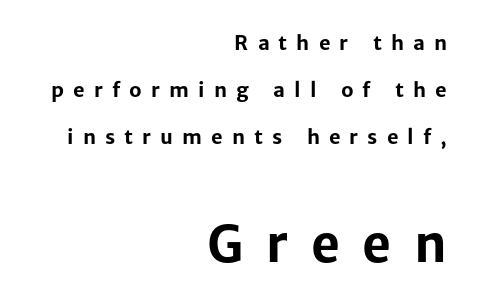
The passage shown has open, widely tracked lettering throughout. What's the leading like? Stretched, with rows far apart. Note the varied advance widths — an 'i' is clearly narrower than an 'm'. I'd describe the lettering as bold — thick and assertive. Look at the bottom of the vertical strokes: they stop flat, with no serifs. Does the bottom block carry the larger type? Yes, it does.
